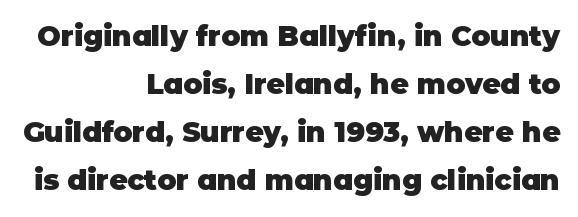
A typesetter would label this face a sans. Caption: standard tracking, unaltered. Looks like regular typesetting: each glyph gets only the width it needs. Short and long lines alike share a common ending point at right. Designer's note — italics off, roman on.
